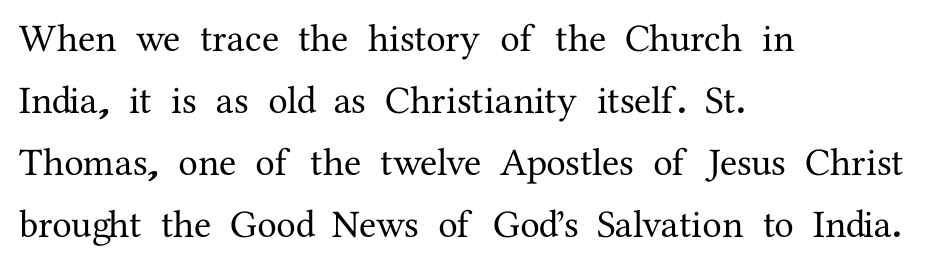
Q: Is the text italic (slanted)? A: No, it is upright.
Q: Is the typeface a serif or a sans-serif typeface? A: Serif.
Q: Is the text underlined? A: No.
Q: How is the paragraph aligned? A: Left-aligned.
Q: Is the spacing between letters normal or unusually wide? A: Normal.
Q: Is the spacing between lines tight, normal or loose? A: Normal.
Q: Width (condensed, normal, or wide)? A: Normal.
Q: Stroke contrast? A: Medium.
Q: x-height? A: Medium.
Q: Monospaced? A: No.
